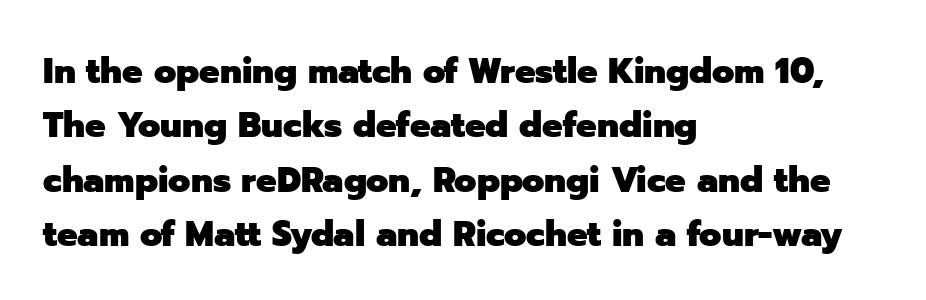
The image shows 36 px heavy sans-serif type, upright; set left-aligned, normal line spacing (1.51x), normal letter spacing, not underlined; low stroke contrast and a medium x-height.
